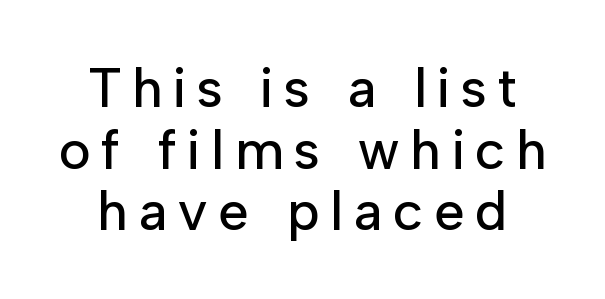
Someone cranked the tracking dial way up on this one. Tightly led — the rows are bunched. The axis of the letterforms is exactly vertical. Grotesque or geometric, the face here clearly has no serifs.
